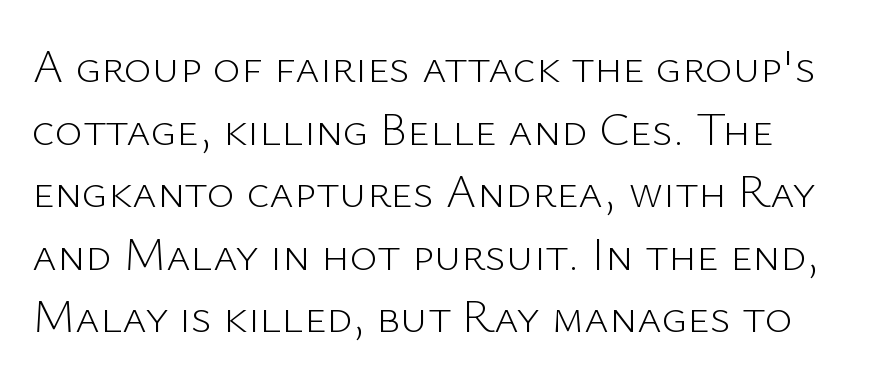
{"serif": "no", "italic": "no", "bold": "no", "weight": "light", "width": "normal", "stroke_contrast": "low", "x_height": "medium", "monospaced": "no", "underline": "no", "line_spacing": "normal", "line_spacing_ratio": 1.33, "letter_spacing": "normal", "letter_spacing_em": 0.0, "glyph_px": 47}
